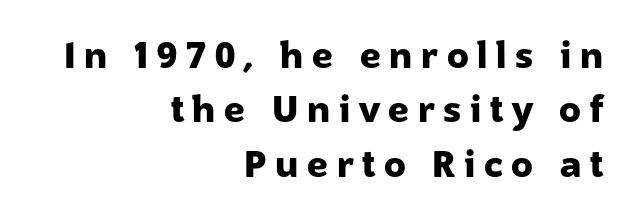
No feet cap the strokes, marking this as sans-serif type. Underline: absent. Does extra space separate the letters? Yes, quite a lot of it. The specimen reads as upright at a glance.
